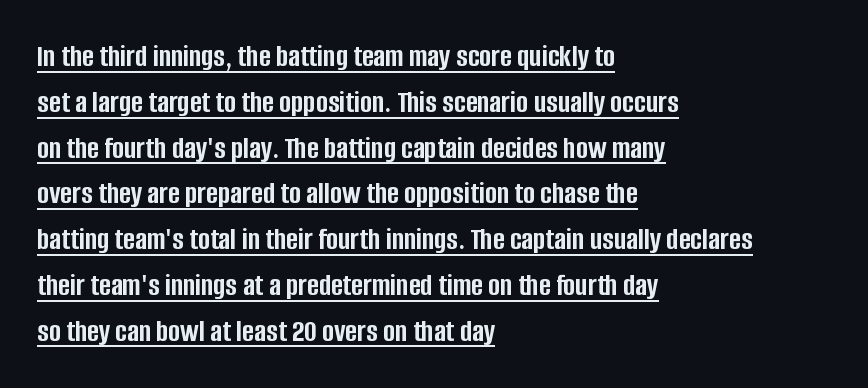
The paragraph has a hard left edge and a soft right edge. Look at the bottom of the vertical strokes: they stop flat, with no serifs. The gaps between neighbouring characters are ordinary and unremarkable. In terms of weight, the rendering is a true, heavy bold. Think of a printed novel: that variable character pitch is what you see here. What's the leading like? Ordinary, nothing unusual.
